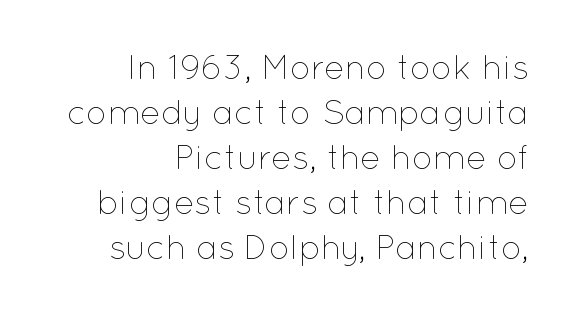
{"italic": "no", "bold": "no", "weight": "thin", "width": "normal", "stroke_contrast": "low", "x_height": "medium", "monospaced": "no", "underline": "no", "align": "right", "line_spacing": "normal", "line_spacing_ratio": 1.32, "letter_spacing": "normal", "letter_spacing_em": 0.0, "glyph_px": 34}
